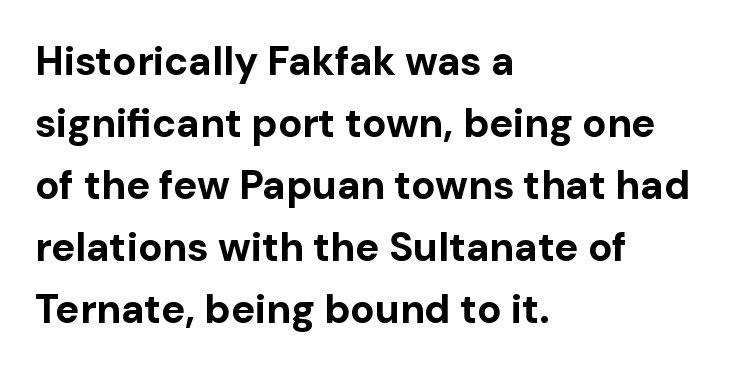
{"serif": "no", "italic": "no", "bold": "yes", "weight": "bold", "width": "normal", "stroke_contrast": "low", "x_height": "medium", "monospaced": "no", "underline": "no", "align": "left", "line_spacing": "normal", "line_spacing_ratio": 1.55, "letter_spacing": "normal", "letter_spacing_em": 0.0, "glyph_px": 40}
